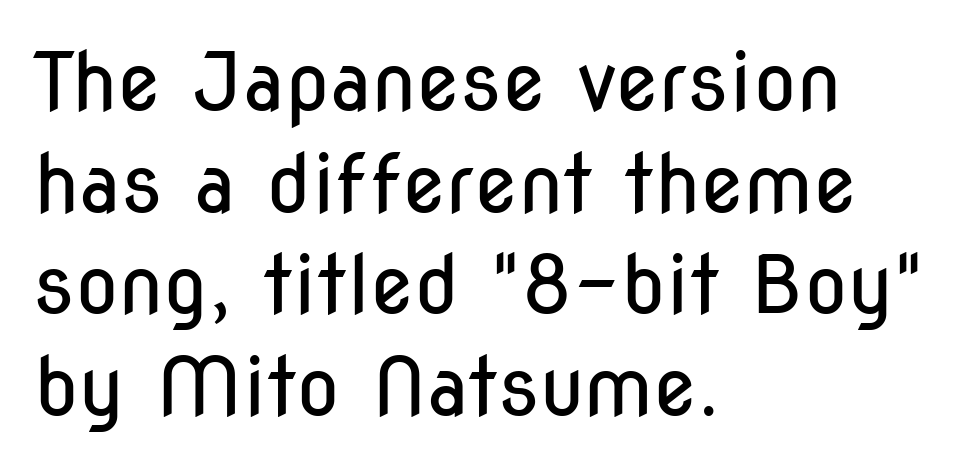
{"serif": "no", "italic": "no", "bold": "no", "weight": "regular", "width": "condensed", "stroke_contrast": "low", "x_height": "medium", "monospaced": "no", "underline": "no", "align": "left", "line_spacing": "normal", "line_spacing_ratio": 1.27, "letter_spacing": "normal", "letter_spacing_em": 0.0, "glyph_px": 80}
